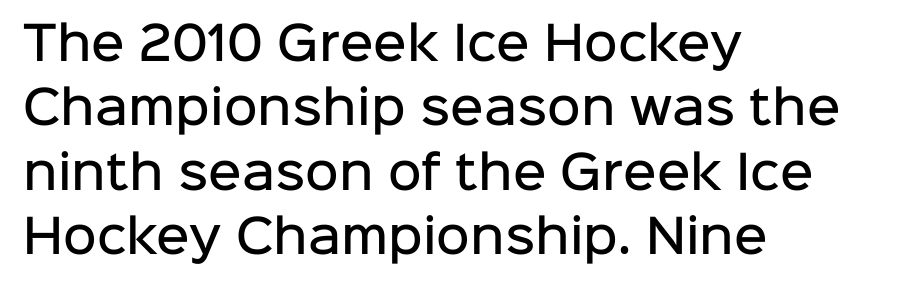
Is this a fixed-width face? No — the glyphs have proportional, varying widths. Layout note: lines flush left. Serif or sans? Sans — the stroke terminals are bare. The area under the type is left untouched. The strokes are fattened partway — semibold, not bold.
